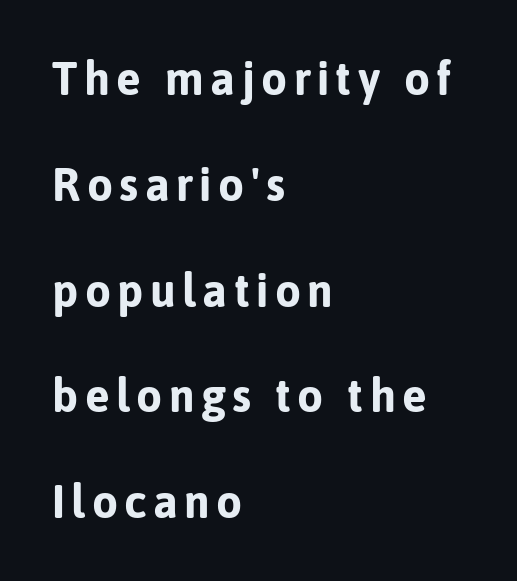
Q: Is the text bold? A: Yes.
Q: Is the text italic (slanted)? A: No, it is upright.
Q: Is the typeface a serif or a sans-serif typeface? A: Sans-serif.
Q: Is the text underlined? A: No.
Q: How is the paragraph aligned? A: Left-aligned.
Q: Is the spacing between lines tight, normal or loose? A: Loose.
Q: Width (condensed, normal, or wide)? A: Normal.
Q: Stroke contrast? A: Low.
Q: x-height? A: Medium.
Q: Monospaced? A: No.
